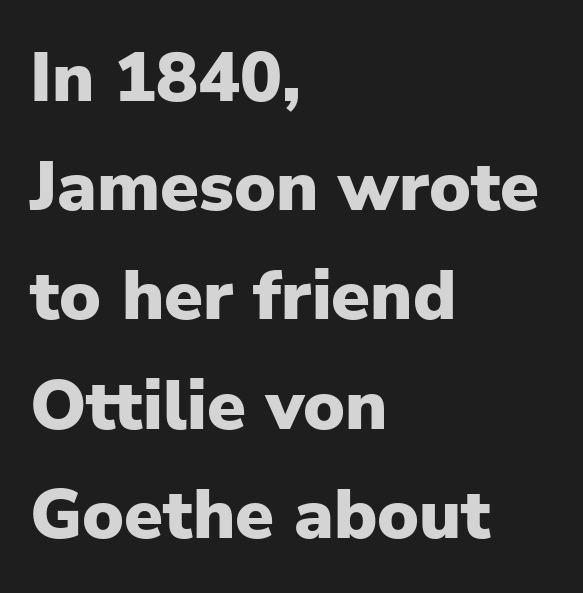
How would I describe the line gaps? Plain and ordinary. Every stem runs plumb, perpendicular to the baseline. Each letter keeps its own natural width here, so spacing adapts to shape. The passage shown is not underscored anywhere.
